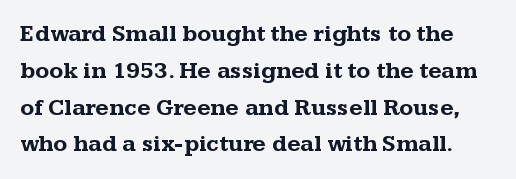
When letters stand straight like this, we call the style roman or upright. Unmarked baselines from the first word to the last. Reading down the column, the eye jumps a familiar distance to each next line. Inter-character spacing is left at the font's built-in metrics.
